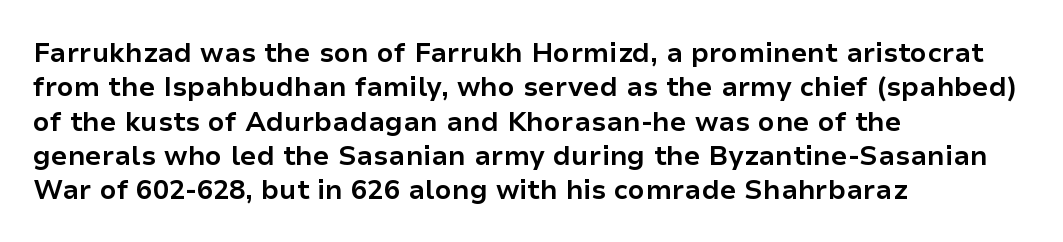
Q: Is the text bold? A: Yes.
Q: Is the text italic (slanted)? A: No, it is upright.
Q: Is the text underlined? A: No.
Q: How is the paragraph aligned? A: Left-aligned.
Q: Is the spacing between letters normal or unusually wide? A: Normal.
Q: Is the spacing between lines tight, normal or loose? A: Normal.
